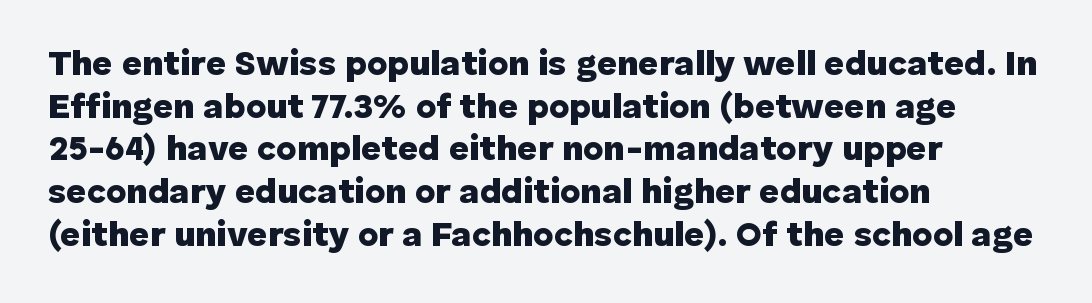
The image shows 35 px heavy sans-serif type, upright; set left-aligned, line spacing 1.22x, normal letter spacing, not underlined; low stroke contrast and a medium x-height.
